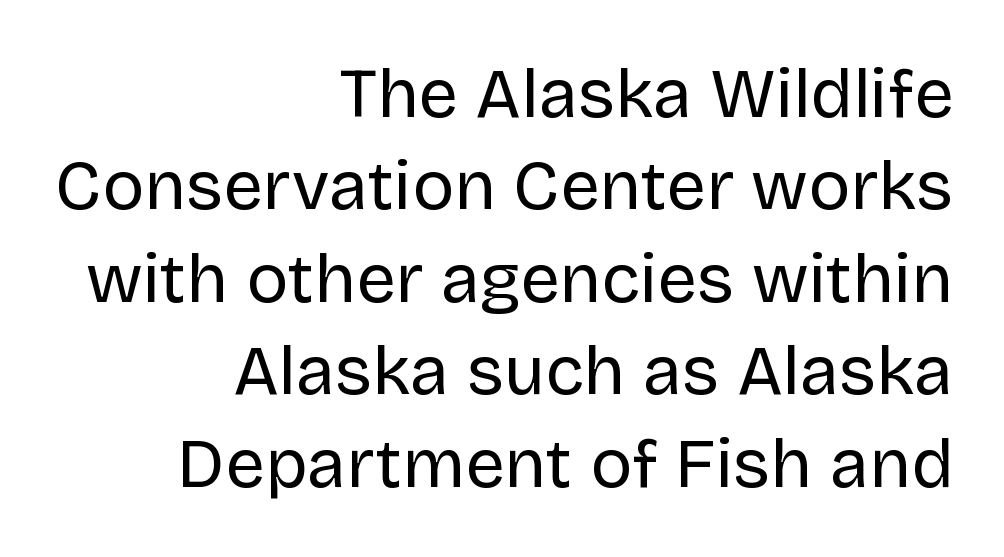
Nothing unusual about the tracking: characters are spaced as the font intends. The lines sit at an ordinary, default distance from one another. Which margin do the lines hug? The right one — the left edge is uneven. You can tell it's not italic because the verticals are truly vertical. The area under the type is left untouched.
